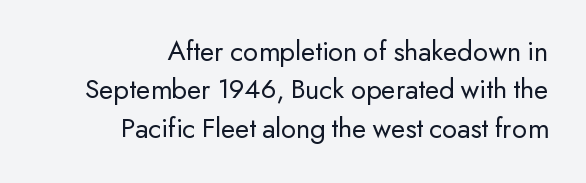
{"serif": "no", "italic": "no", "bold": "no", "weight": "regular", "width": "normal", "stroke_contrast": "low", "x_height": "small", "monospaced": "no", "underline": "no", "align": "right", "line_spacing": "normal", "line_spacing_ratio": 1.32, "letter_spacing": "normal", "letter_spacing_em": 0.0, "glyph_px": 29}
